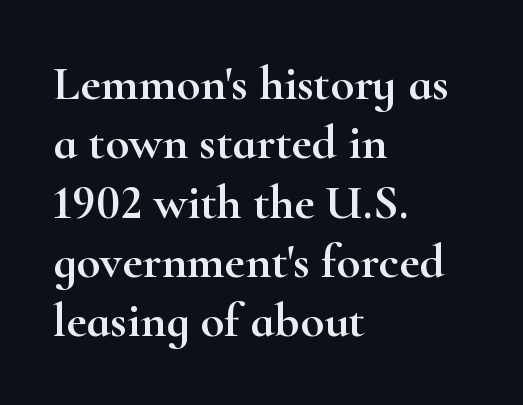
Q: Is the text italic (slanted)? A: No, it is upright.
Q: Is the typeface a serif or a sans-serif typeface? A: Serif.
Q: Is the text underlined? A: No.
Q: How is the paragraph aligned? A: Left-aligned.
Q: Is the spacing between letters normal or unusually wide? A: Normal.
Q: Width (condensed, normal, or wide)? A: Wide.
Q: Stroke contrast? A: High.
Q: x-height? A: Small.
Q: Monospaced? A: No.
